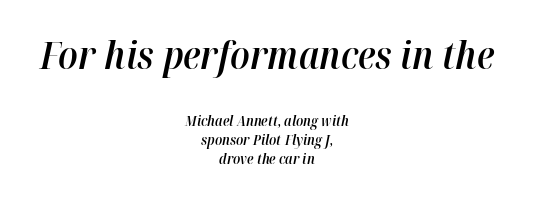
The image shows 38 px semibold type, italic (leaning right); set centered, normal line spacing (1.38x), normal letter spacing, not underlined; the first (top) block is 2.71x larger; high stroke contrast and a medium x-height.
